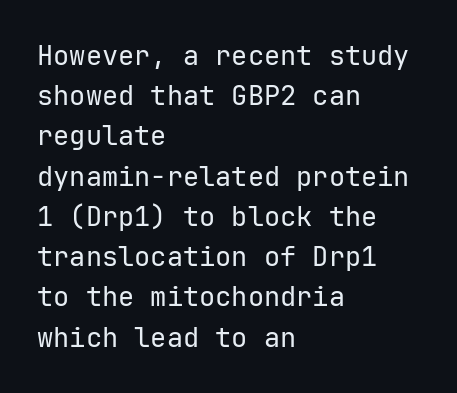
The paragraph shown leans on its left margin. Has an underline been added? It has not. The font's upright variant was chosen for this text. The cut favours lightness, reaching ordinary text weight at its darkest.
